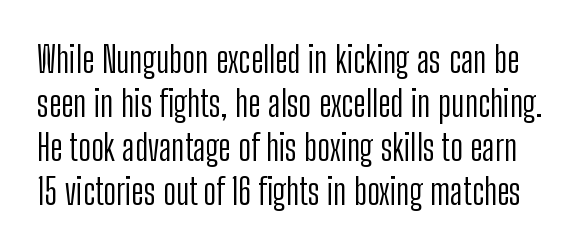
The image shows 36 px light, condensed sans-serif type, upright; set line spacing 1.22x, normal letter spacing, not underlined; low stroke contrast and a medium x-height.
